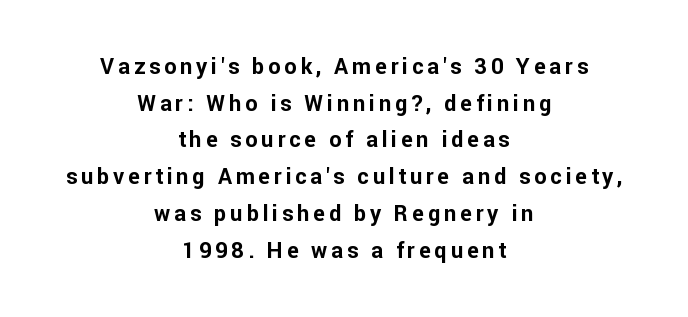
The image shows 22 px bold type, upright; set centered, normal line spacing (1.67x), not underlined.
